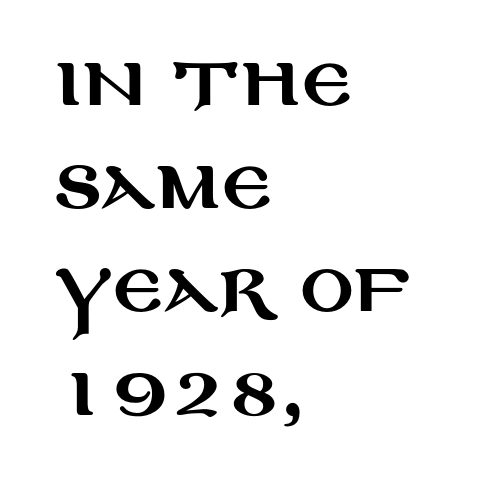
{"serif": "no", "italic": "no", "width": "wide", "stroke_contrast": "medium", "x_height": "large", "monospaced": "no", "underline": "no", "align": "left", "line_spacing": "normal", "line_spacing_ratio": 1.54, "letter_spacing": "normal", "letter_spacing_em": 0.0, "glyph_px": 67}
